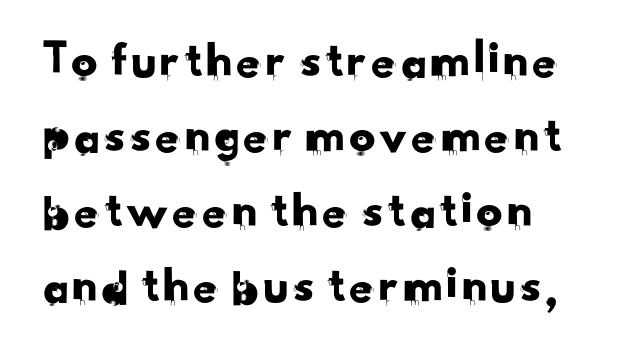
Q: Is the typeface a serif or a sans-serif typeface? A: Sans-serif.
Q: Is the text underlined? A: No.
Q: How is the paragraph aligned? A: Left-aligned.
Q: Is the spacing between letters normal or unusually wide? A: Normal.
Q: Is the spacing between lines tight, normal or loose? A: Normal.
Q: Width (condensed, normal, or wide)? A: Normal.
Q: Stroke contrast? A: Low.
Q: x-height? A: Small.
Q: Monospaced? A: No.
